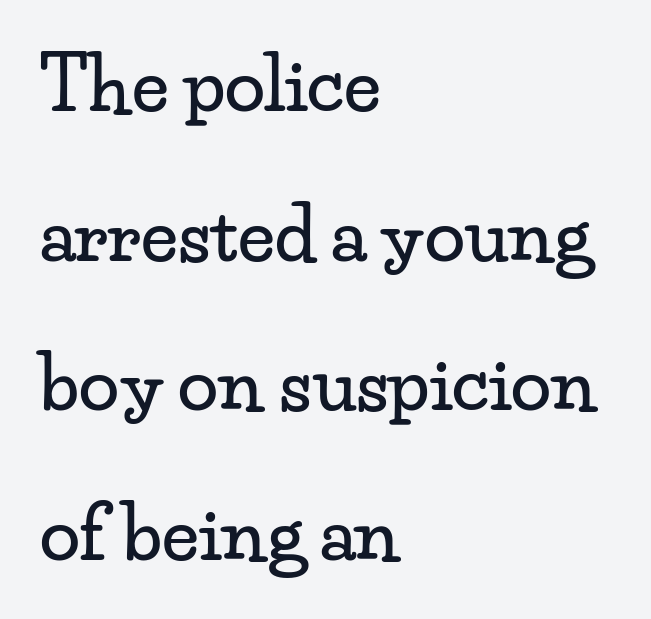
The image shows 73 px wide serif type, upright; set left-aligned, loose line spacing (2.05x), normal letter spacing, not underlined; low stroke contrast and a small x-height.
